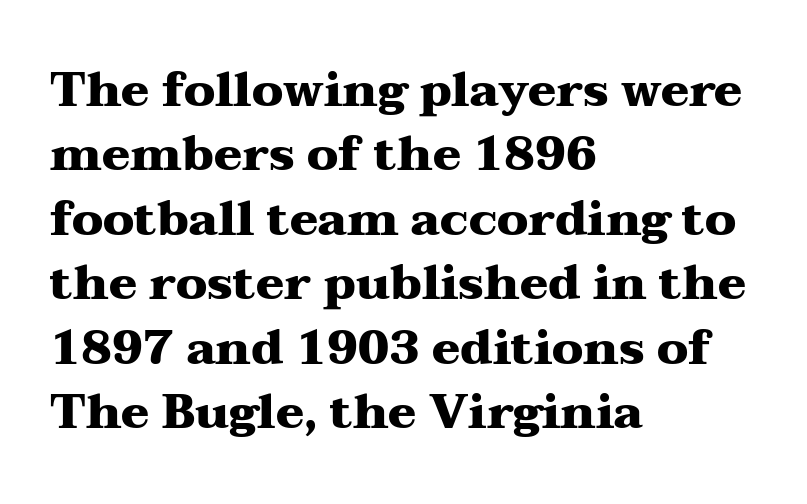
The space directly below the letters is spotless. I'd call this a serif setting — the letters wear small feet. Plenty of ink on the page — the face is bold. Posture: straight, roman, zero tilt. Default kerning and tracking; the words read as compact shapes. Looks like regular typesetting: each glyph gets only the width it needs.
